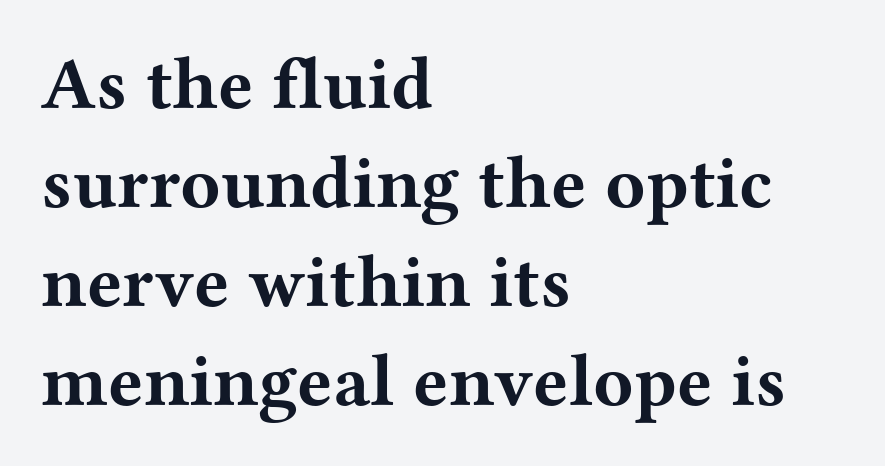
The image shows 74 px bold, wide serif type, upright; set left-aligned, normal line spacing (1.34x), normal letter spacing, not underlined; medium stroke contrast and a medium x-height.
